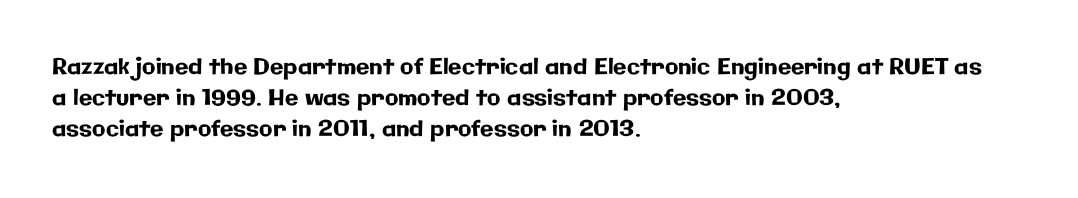
{"italic": "no", "underline": "no", "align": "left", "line_spacing": "normal", "line_spacing_ratio": 1.4, "letter_spacing": "normal", "letter_spacing_em": 0.0, "glyph_px": 22}
